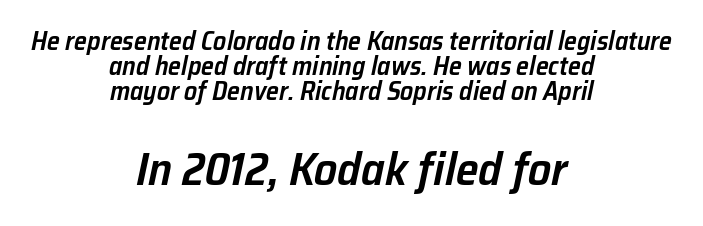
Q: Is the text bold? A: Semi-bold.
Q: Is the text italic (slanted)? A: Yes, it leans right by about 12 degrees.
Q: Is the text underlined? A: No.
Q: How is the paragraph aligned? A: Centered.
Q: Is the spacing between letters normal or unusually wide? A: Normal.
Q: Is the spacing between lines tight, normal or loose? A: Tight.
Q: Which block of text is set in a larger size, the first (top) or the second (bottom)? A: The second (bottom) one.
Q: Width (condensed, normal, or wide)? A: Normal.
Q: Stroke contrast? A: Low.
Q: x-height? A: Medium.
Q: Monospaced? A: No.
